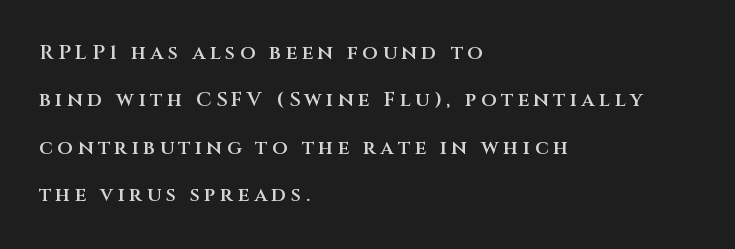
The image shows 20 px text type, upright; set left-aligned, loose line spacing (2.37x), unusually wide letter spacing (+0.23 em), not underlined.
